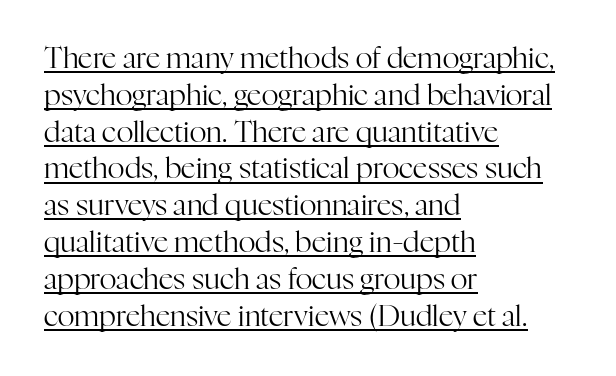
{"serif": "yes", "italic": "no", "bold": "no", "weight": "regular", "width": "normal", "stroke_contrast": "high", "x_height": "medium", "monospaced": "no", "underline": "yes", "align": "left", "line_spacing": "normal", "line_spacing_ratio": 1.27, "letter_spacing": "normal", "letter_spacing_em": 0.0, "glyph_px": 29}
